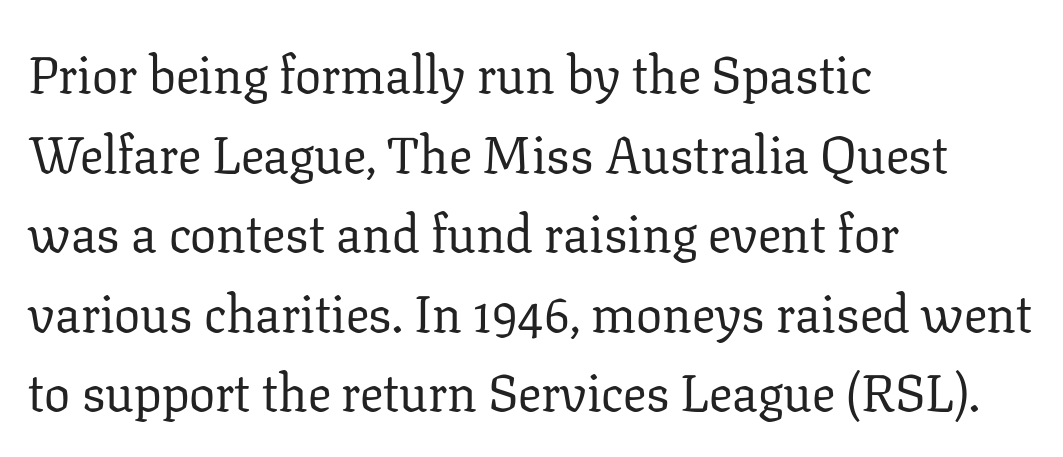
Q: Is the text bold? A: No.
Q: Is the text italic (slanted)? A: No, it is upright.
Q: Is the typeface a serif or a sans-serif typeface? A: Serif.
Q: Is the text underlined? A: No.
Q: How is the paragraph aligned? A: Left-aligned.
Q: Is the spacing between letters normal or unusually wide? A: Normal.
Q: Is the spacing between lines tight, normal or loose? A: Normal.
Q: Width (condensed, normal, or wide)? A: Normal.
Q: Stroke contrast? A: Low.
Q: x-height? A: Medium.
Q: Monospaced? A: No.
